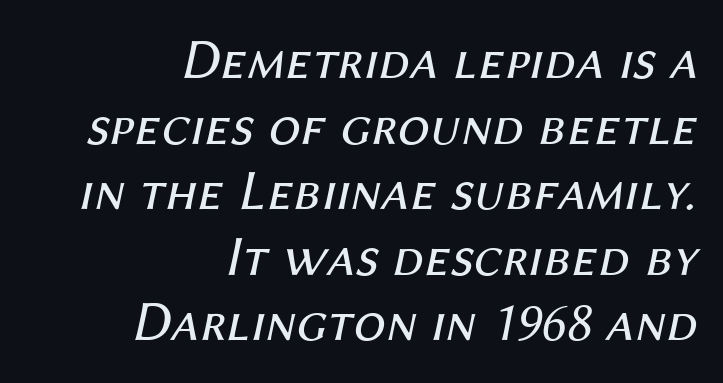
The image shows 57 px regular-weight type, italic (leaning right); set right-aligned, tight line spacing (1.15x), normal letter spacing, not underlined; medium stroke contrast and a medium x-height.
